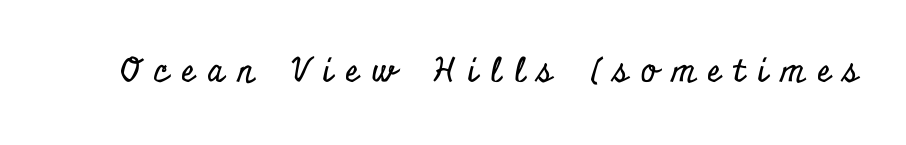
{"serif": "yes", "width": "condensed", "stroke_contrast": "low", "x_height": "small", "monospaced": "no", "underline": "no", "letter_spacing": "wide", "letter_spacing_em": 0.4, "glyph_px": 33}
